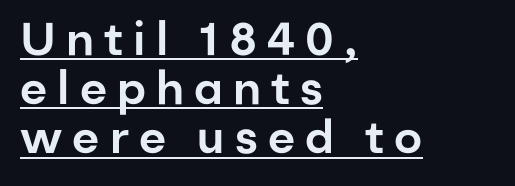
Q: Is the text italic (slanted)? A: No, it is upright.
Q: Is the typeface a serif or a sans-serif typeface? A: Sans-serif.
Q: Is the text underlined? A: Yes.
Q: How is the paragraph aligned? A: Left-aligned.
Q: Is the spacing between letters normal or unusually wide? A: Unusually wide.
Q: Is the spacing between lines tight, normal or loose? A: Tight.
Q: Width (condensed, normal, or wide)? A: Normal.
Q: Stroke contrast? A: Low.
Q: x-height? A: Medium.
Q: Monospaced? A: No.
